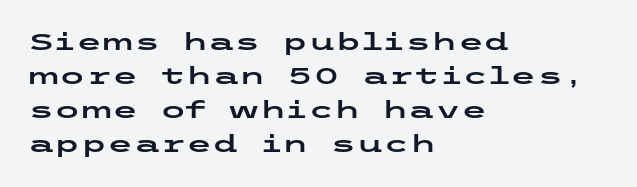
{"italic": "no", "underline": "no", "align": "left", "line_spacing": "normal", "line_spacing_ratio": 1.42, "letter_spacing": "normal", "letter_spacing_em": 0.0, "glyph_px": 24}
